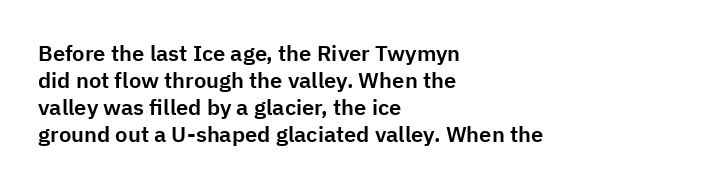
Q: Is the text italic (slanted)? A: No, it is upright.
Q: Is the text underlined? A: No.
Q: How is the paragraph aligned? A: Left-aligned.
Q: Is the spacing between letters normal or unusually wide? A: Normal.
